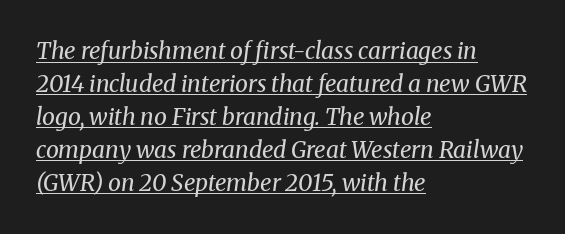
Q: Is the text bold? A: No.
Q: Is the text italic (slanted)? A: Yes, it leans right by about 8 degrees.
Q: Is the text underlined? A: Yes.
Q: How is the paragraph aligned? A: Left-aligned.
Q: Is the spacing between letters normal or unusually wide? A: Normal.
Q: Is the spacing between lines tight, normal or loose? A: Normal.
